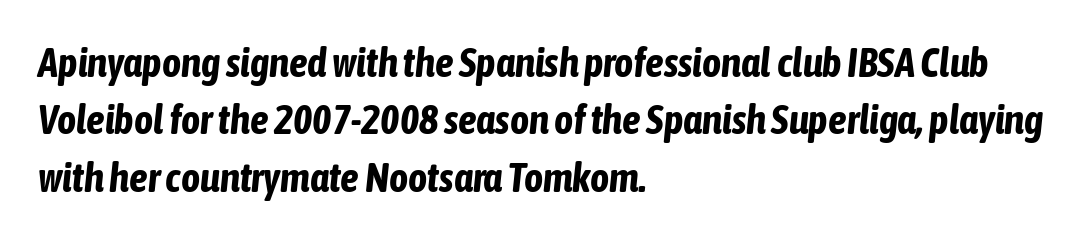
Q: Is the text bold? A: Yes.
Q: Is the text italic (slanted)? A: Yes, it leans right by about 6 degrees.
Q: Is the text underlined? A: No.
Q: How is the paragraph aligned? A: Left-aligned.
Q: Is the spacing between letters normal or unusually wide? A: Normal.
Q: Is the spacing between lines tight, normal or loose? A: Normal.
Q: Width (condensed, normal, or wide)? A: Condensed.
Q: Stroke contrast? A: Low.
Q: x-height? A: Medium.
Q: Monospaced? A: No.
